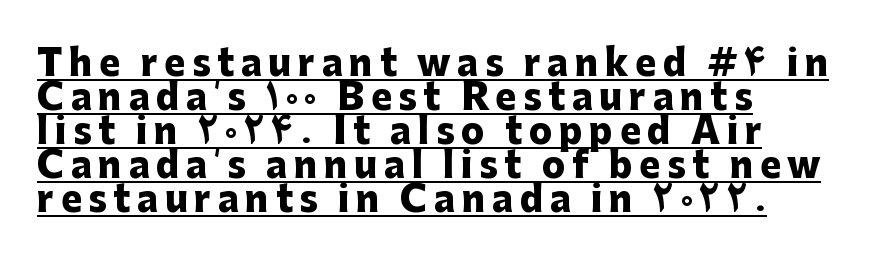
The image shows 35 px heavy sans-serif type, upright; set left-aligned, tight line spacing (0.97x), underlined; low stroke contrast and a medium x-height.
